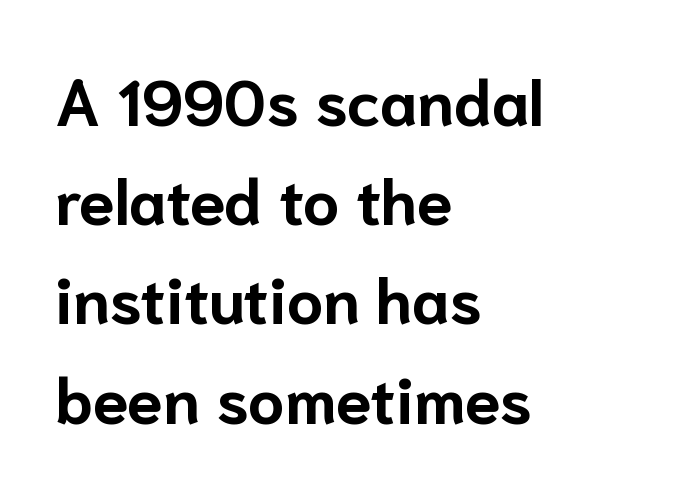
Q: Is the text bold? A: Yes.
Q: Is the text italic (slanted)? A: No, it is upright.
Q: Is the typeface a serif or a sans-serif typeface? A: Sans-serif.
Q: Is the text underlined? A: No.
Q: How is the paragraph aligned? A: Left-aligned.
Q: Is the spacing between letters normal or unusually wide? A: Normal.
Q: Is the spacing between lines tight, normal or loose? A: Normal.
Q: Width (condensed, normal, or wide)? A: Normal.
Q: Stroke contrast? A: Low.
Q: x-height? A: Medium.
Q: Monospaced? A: No.
